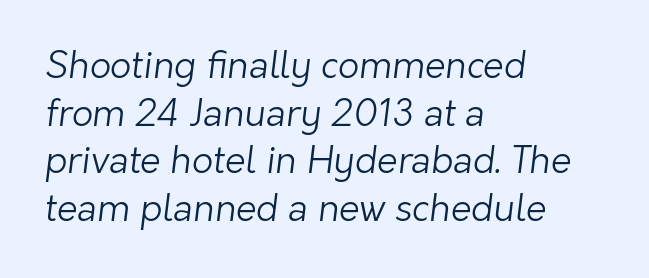
How are the letters spaced? Ordinarily, with no added tracking. This sample uses a sans-serif face. Compared with typical paragraphs, the rows here are spaced about the same. This sample is left-justified, so line endings fall wherever the words run out. The strokes are not fattened; the text isn't bold.
